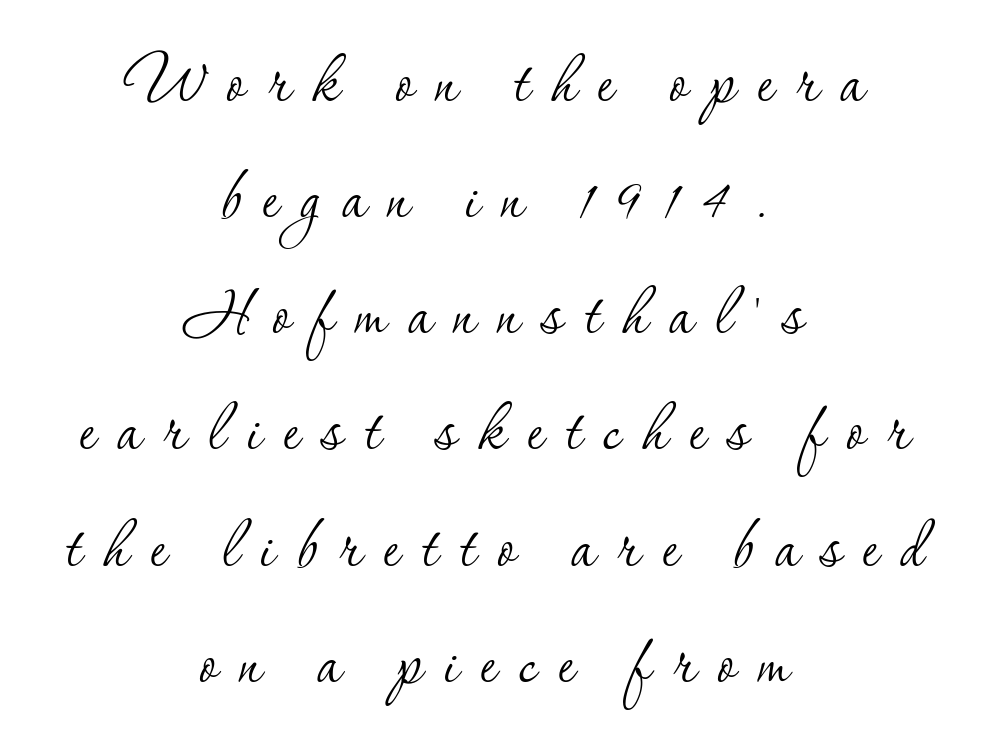
Q: Is the text bold? A: No.
Q: Is the text italic (slanted)? A: Yes.
Q: Is the typeface a serif or a sans-serif typeface? A: Serif.
Q: Is the text underlined? A: No.
Q: How is the paragraph aligned? A: Centered.
Q: Is the spacing between letters normal or unusually wide? A: Unusually wide.
Q: Is the spacing between lines tight, normal or loose? A: Normal.
Q: Width (condensed, normal, or wide)? A: Normal.
Q: Stroke contrast? A: Low.
Q: x-height? A: Small.
Q: Monospaced? A: No.
